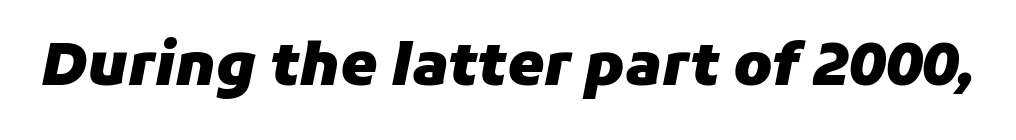
The image shows 59 px heavy type, italic (leaning right); set normal letter spacing, not underlined; low stroke contrast and a medium x-height.
